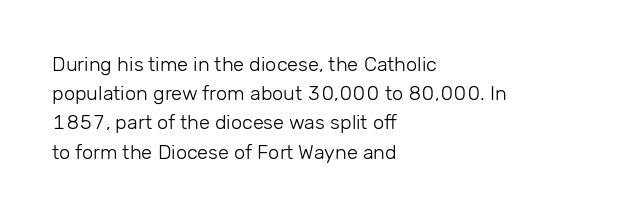
The image shows 20 px text type, upright; set left-aligned, normal line spacing (1.46x), normal letter spacing, not underlined.
